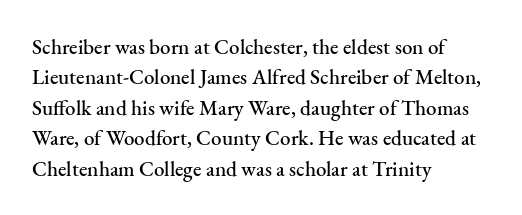
A bare baseline throughout the passage. This rendering uses left alignment, leaving the right contour irregular. Vertical strokes here are truly vertical. Glyph-to-glyph distance matches everyday printed text. If you measured baseline to baseline, you'd find a middling distance.
